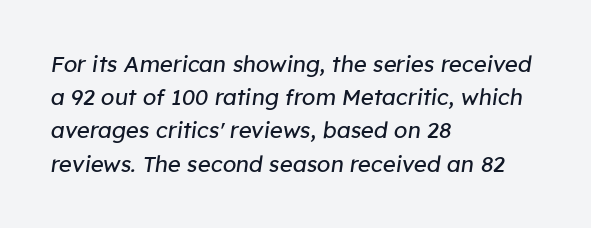
One glance says typical: line gaps are just what's usual. Stems and bowls with no extra thickness — not bold. Short note: letters normally spaced. Plain, unruled lines of type.
